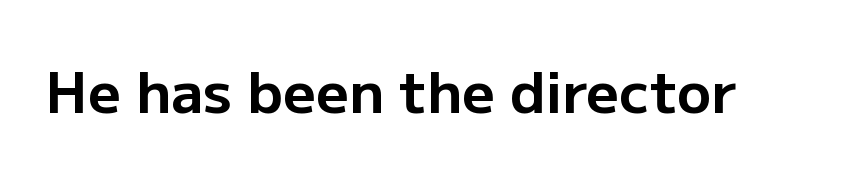
Q: Is the text bold? A: Yes.
Q: Is the text italic (slanted)? A: No, it is upright.
Q: Is the typeface a serif or a sans-serif typeface? A: Sans-serif.
Q: Is the text underlined? A: No.
Q: Is the spacing between letters normal or unusually wide? A: Normal.
Q: Width (condensed, normal, or wide)? A: Normal.
Q: Stroke contrast? A: Low.
Q: x-height? A: Medium.
Q: Monospaced? A: No.
